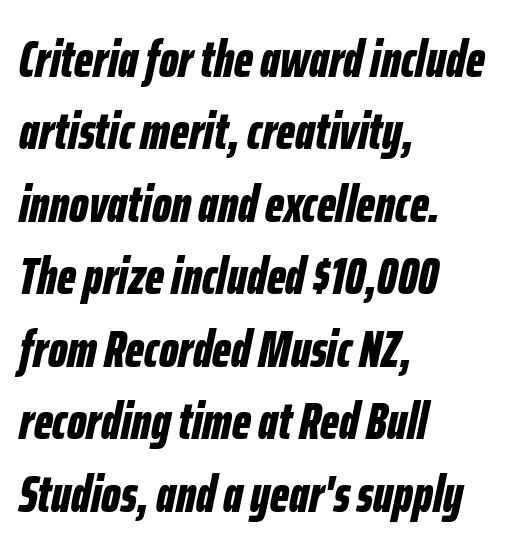
{"italic": "yes", "lean": "right", "slant_degrees": 12, "bold": "yes", "weight": "bold", "width": "condensed", "stroke_contrast": "low", "x_height": "medium", "monospaced": "no", "underline": "no", "align": "left", "line_spacing": "normal", "line_spacing_ratio": 1.42, "letter_spacing": "normal", "letter_spacing_em": 0.0, "glyph_px": 51}
